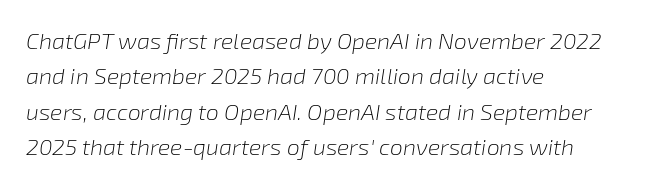
Caption: standard tracking, unaltered. No word sits above an underline. The ragged edge is on the right, which tells us the setting is flush left. Weight: not bold — regular or lighter. In terms of posture, this sample is oblique. Regular leading.
